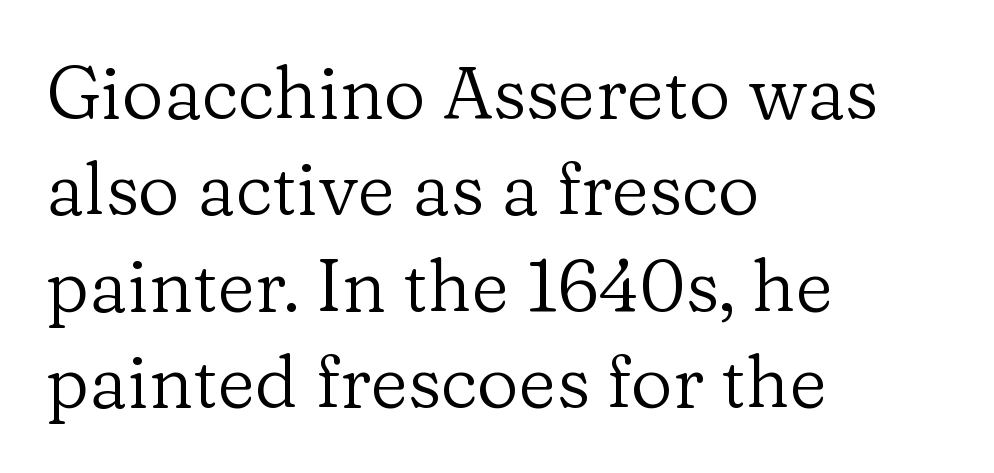
Check where the strokes stop: tiny serifs finish them off. Quick note: underline off. Posture: straight, roman, zero tilt. What stands out about the letter spacing? Nothing — it is the standard amount. A classic flush-left, rag-right setting is used for this passage. Leading: standard.
